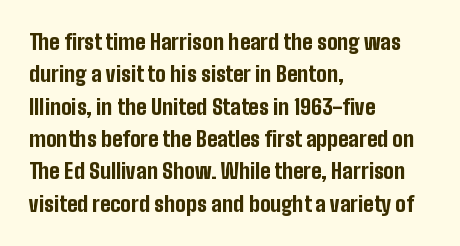
The image shows 21 px bold type, upright; set left-aligned, normal line spacing (1.54x), normal letter spacing, not underlined.
